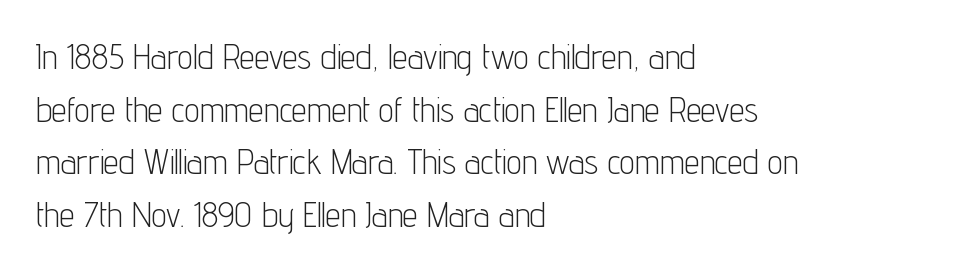
The image shows 34 px light, condensed sans-serif type, upright; set left-aligned, normal line spacing (1.55x), normal letter spacing, not underlined; low stroke contrast and a medium x-height.
